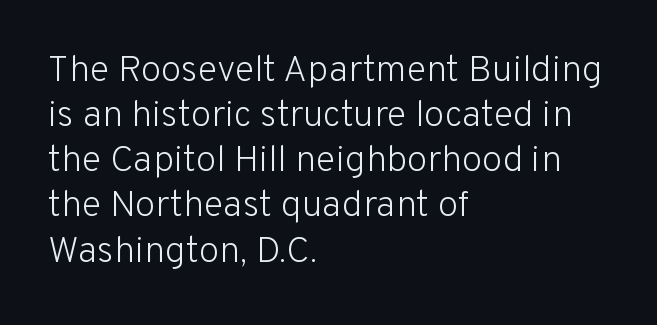
Q: Is the text bold? A: No.
Q: Is the text italic (slanted)? A: No, it is upright.
Q: Is the typeface a serif or a sans-serif typeface? A: Sans-serif.
Q: Is the text underlined? A: No.
Q: How is the paragraph aligned? A: Left-aligned.
Q: Is the spacing between letters normal or unusually wide? A: Normal.
Q: Width (condensed, normal, or wide)? A: Normal.
Q: Stroke contrast? A: Low.
Q: x-height? A: Medium.
Q: Monospaced? A: No.
